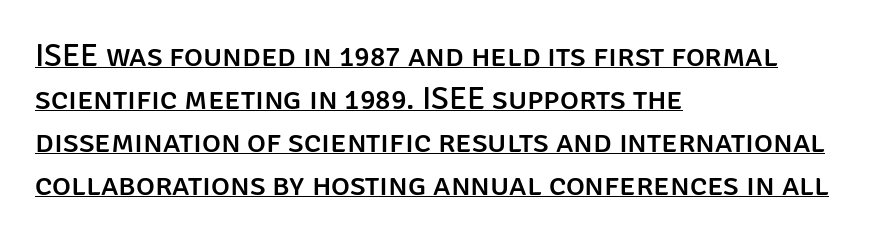
{"serif": "no", "italic": "no", "width": "normal", "stroke_contrast": "low", "x_height": "large", "monospaced": "no", "underline": "yes", "align": "left", "line_spacing": "normal", "line_spacing_ratio": 1.34, "letter_spacing": "normal", "letter_spacing_em": 0.0, "glyph_px": 32}
